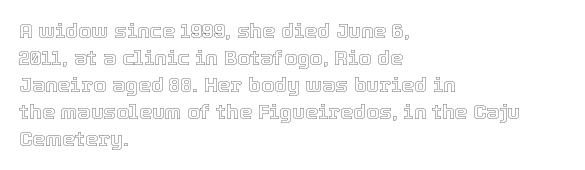
{"italic": "no", "underline": "no", "align": "left", "line_spacing": "normal", "line_spacing_ratio": 1.28, "letter_spacing": "normal", "letter_spacing_em": 0.0, "glyph_px": 21}
